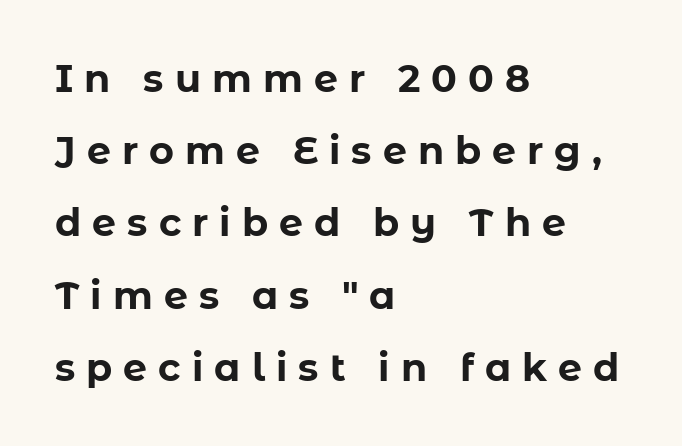
Q: Is the text bold? A: Yes.
Q: Is the text italic (slanted)? A: No, it is upright.
Q: Is the typeface a serif or a sans-serif typeface? A: Sans-serif.
Q: Is the text underlined? A: No.
Q: How is the paragraph aligned? A: Left-aligned.
Q: Is the spacing between letters normal or unusually wide? A: Unusually wide.
Q: Is the spacing between lines tight, normal or loose? A: Loose.
Q: Width (condensed, normal, or wide)? A: Normal.
Q: Stroke contrast? A: Low.
Q: x-height? A: Medium.
Q: Monospaced? A: No.
